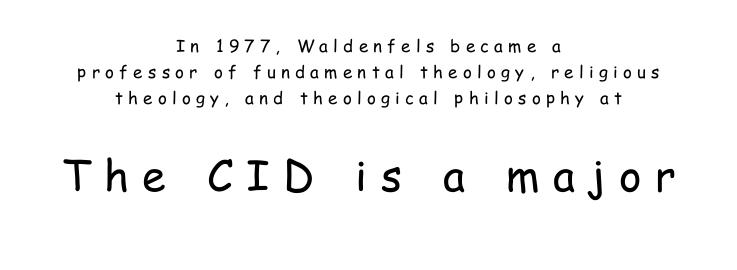
{"serif": "no", "italic": "no", "bold": "no", "weight": "regular", "width": "condensed", "stroke_contrast": "low", "x_height": "medium", "monospaced": "no", "underline": "no", "align": "center", "line_spacing": "normal", "line_spacing_ratio": 1.53, "letter_spacing": "wide", "letter_spacing_em": 0.31, "larger_block": "second", "size_ratio": 2.53, "glyph_px": 43}
